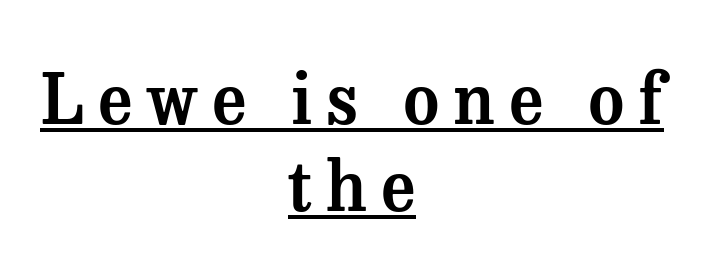
This is roman type, the default non-slanted kind. Visually the block forms a symmetrical silhouette, jagged on both flanks. Think of a printed novel: that variable character pitch is what you see here. Underlined type.
